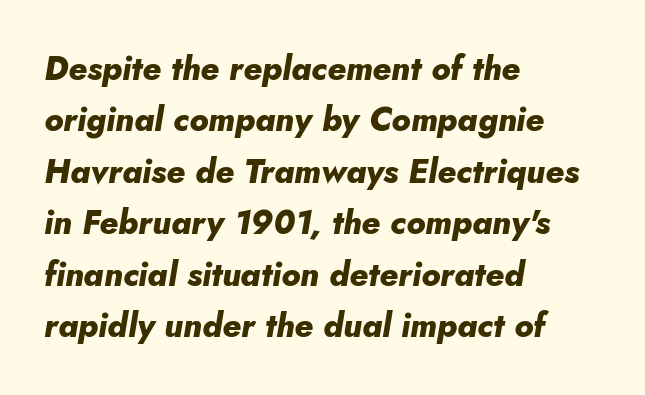
The image shows 33 px heavy type, italic (leaning right); set left-aligned, normal line spacing (1.56x), normal letter spacing, not underlined; low stroke contrast and a small x-height.
